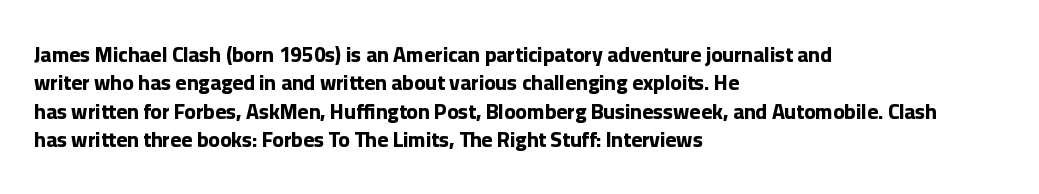
Q: Is the text bold? A: Yes.
Q: Is the text italic (slanted)? A: No, it is upright.
Q: Is the text underlined? A: No.
Q: How is the paragraph aligned? A: Left-aligned.
Q: Is the spacing between letters normal or unusually wide? A: Normal.
Q: Is the spacing between lines tight, normal or loose? A: Normal.
